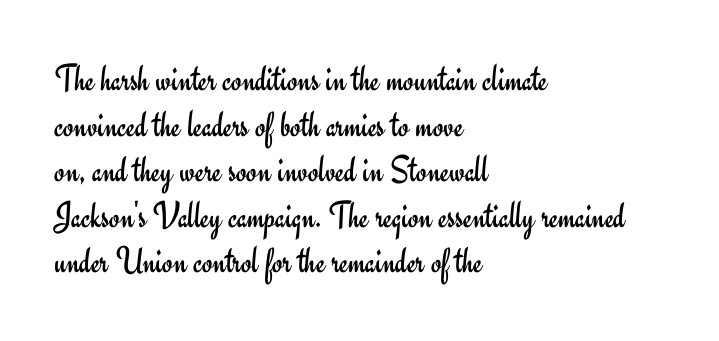
Does the copy run flush right? No — it runs flush left. Note the varied advance widths — an 'i' is clearly narrower than an 'm'. This sample uses a sans-serif face. The characters are drawn with everyday or finer stroke widths. Lines of text with bare space underneath. How are the letters spaced? Ordinarily, with no added tracking.
